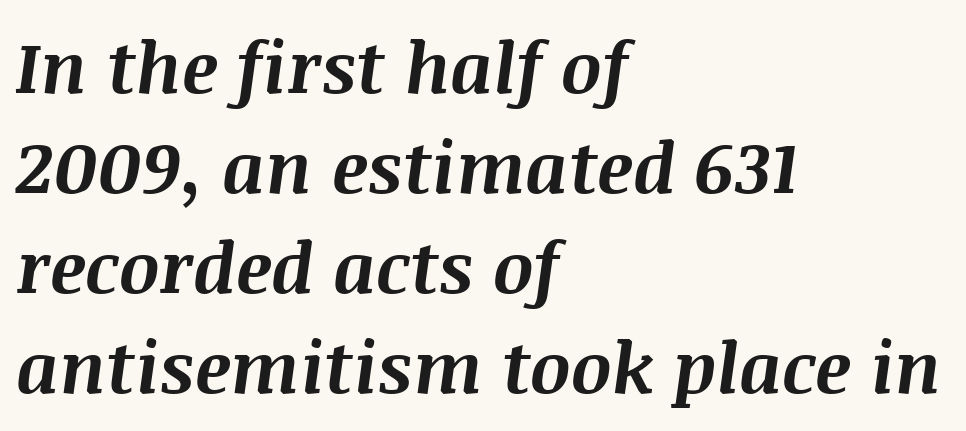
This is heavy type, rendered in bold. Characters follow at the spacing the type designer built in. Letters rest on an invisible, unmarked baseline. Note the varied advance widths — an 'i' is clearly narrower than an 'm'.
